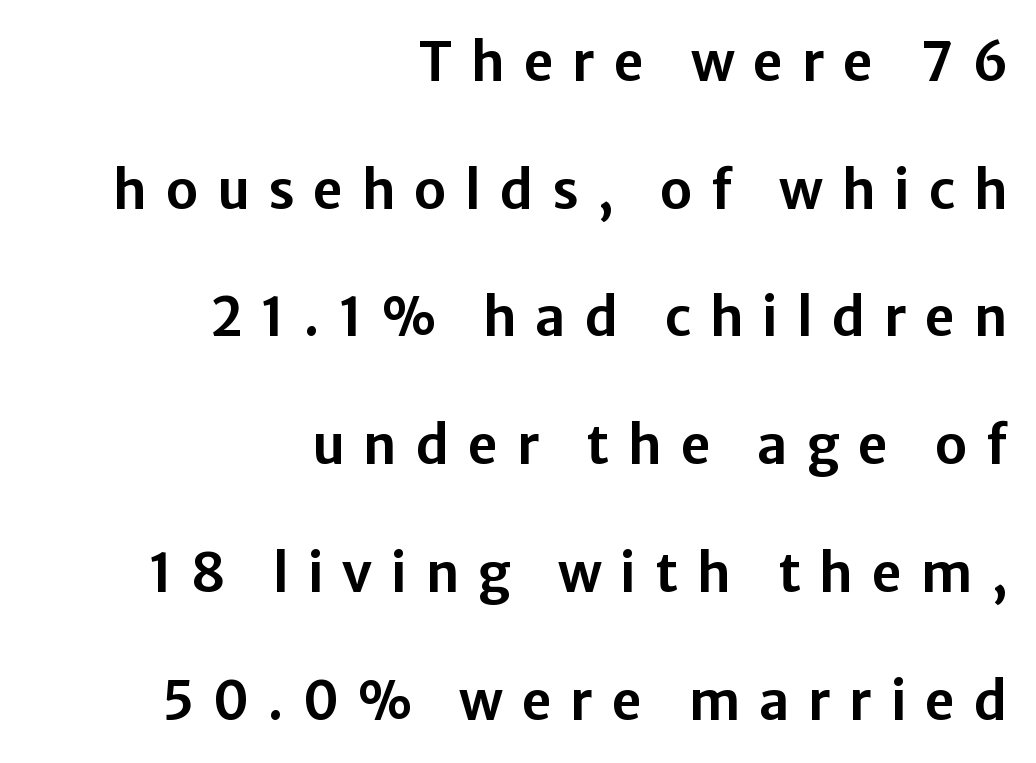
Q: Is the text italic (slanted)? A: No, it is upright.
Q: Is the typeface a serif or a sans-serif typeface? A: Sans-serif.
Q: Is the text underlined? A: No.
Q: How is the paragraph aligned? A: Right-aligned.
Q: Is the spacing between letters normal or unusually wide? A: Unusually wide.
Q: Is the spacing between lines tight, normal or loose? A: Loose.
Q: Width (condensed, normal, or wide)? A: Normal.
Q: Stroke contrast? A: Low.
Q: x-height? A: Medium.
Q: Monospaced? A: No.
